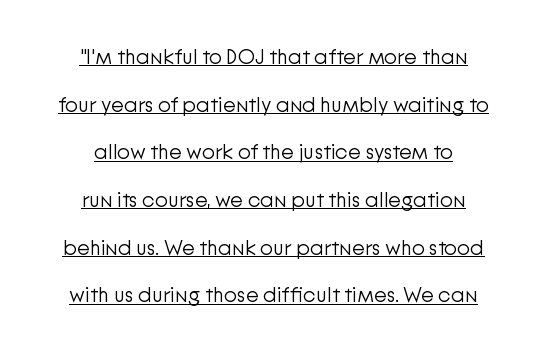
The image shows 21 px text type, upright; set centered, loose line spacing (2.27x), normal letter spacing, underlined.
